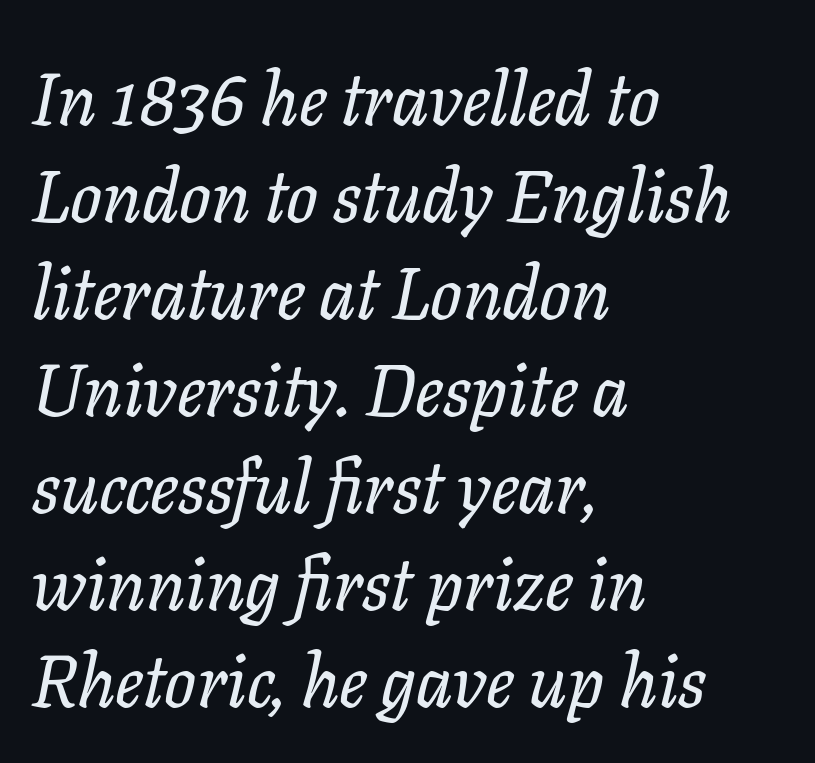
{"serif": "yes", "italic": "yes", "lean": "right", "slant_degrees": 11, "width": "normal", "stroke_contrast": "low", "x_height": "medium", "monospaced": "no", "underline": "no", "align": "left", "line_spacing": "normal", "line_spacing_ratio": 1.31, "letter_spacing": "normal", "letter_spacing_em": 0.0, "glyph_px": 74}
